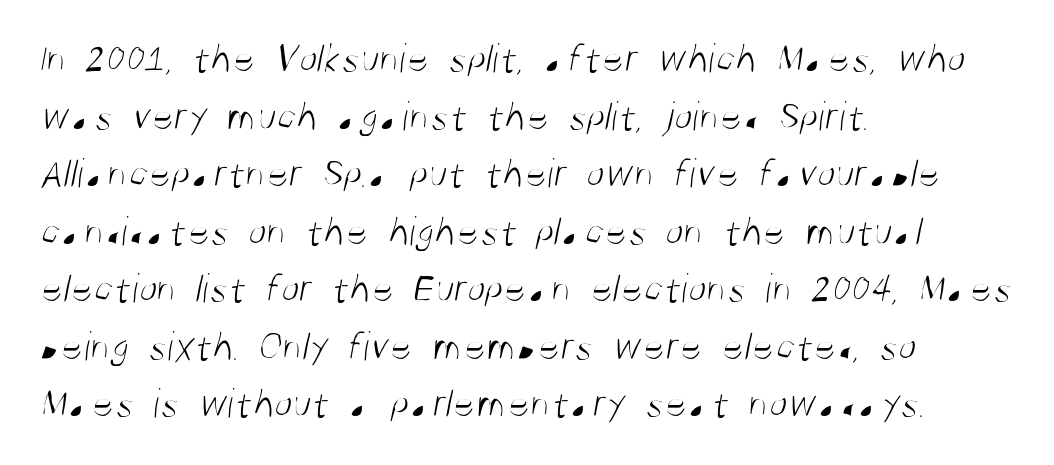
Q: Is the text bold? A: No.
Q: Is the typeface a serif or a sans-serif typeface? A: Sans-serif.
Q: Is the text underlined? A: No.
Q: How is the paragraph aligned? A: Left-aligned.
Q: Is the spacing between letters normal or unusually wide? A: Normal.
Q: Is the spacing between lines tight, normal or loose? A: Normal.
Q: Width (condensed, normal, or wide)? A: Condensed.
Q: Stroke contrast? A: Medium.
Q: x-height? A: Large.
Q: Monospaced? A: No.
